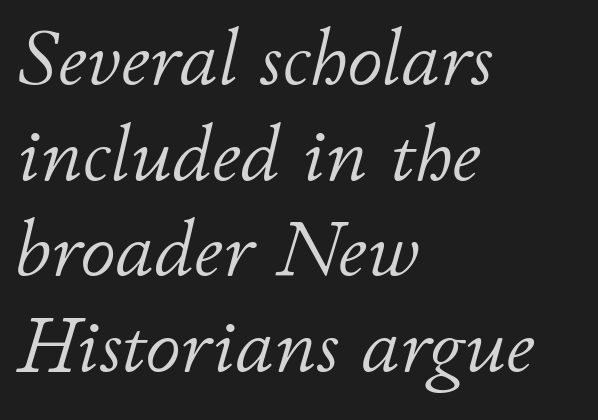
The image shows 79 px light type, italic (leaning right); set left-aligned, line spacing 1.21x, normal letter spacing, not underlined; low stroke contrast and a small x-height.
